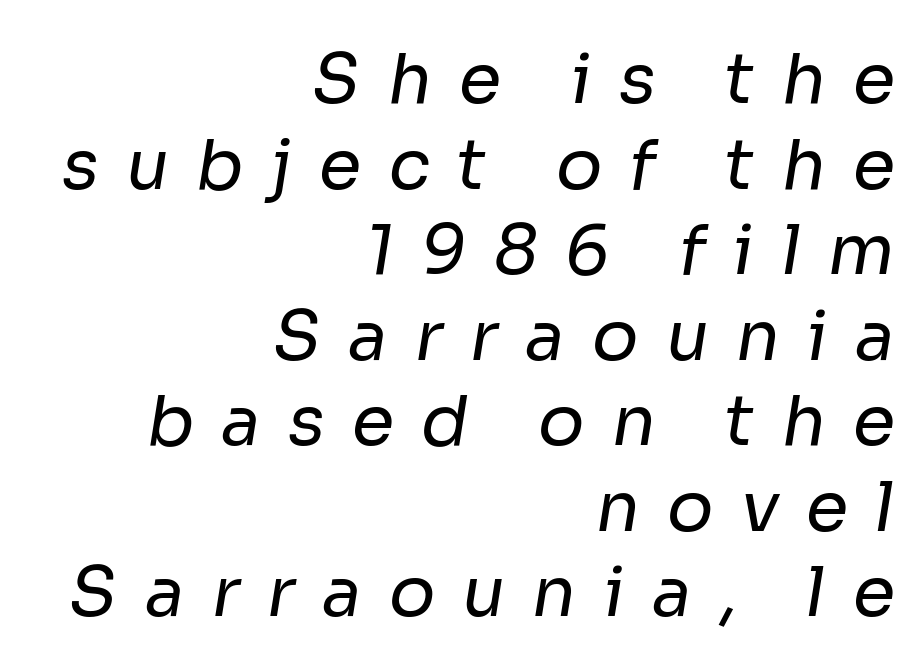
Q: Is the text bold? A: No.
Q: Is the typeface a serif or a sans-serif typeface? A: Sans-serif.
Q: Is the text underlined? A: No.
Q: How is the paragraph aligned? A: Right-aligned.
Q: Is the spacing between letters normal or unusually wide? A: Unusually wide.
Q: Width (condensed, normal, or wide)? A: Normal.
Q: Stroke contrast? A: Low.
Q: x-height? A: Medium.
Q: Monospaced? A: No.
